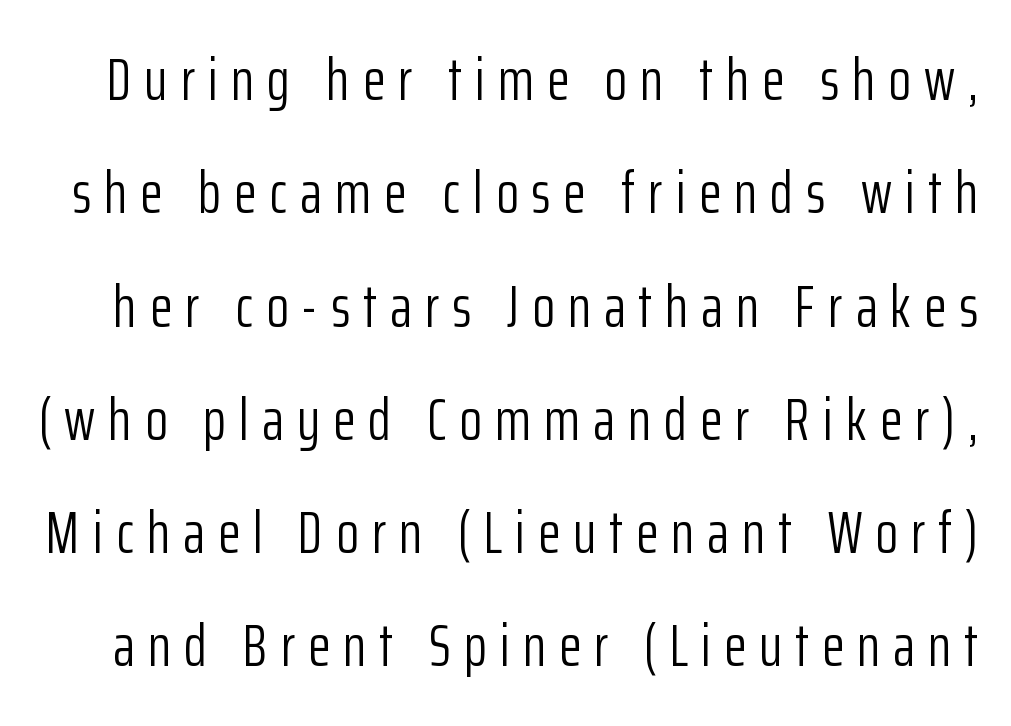
The image shows 59 px light, condensed sans-serif type, upright; set loose line spacing (1.92x), unusually wide letter spacing (+0.22 em), not underlined; low stroke contrast and a medium x-height.
